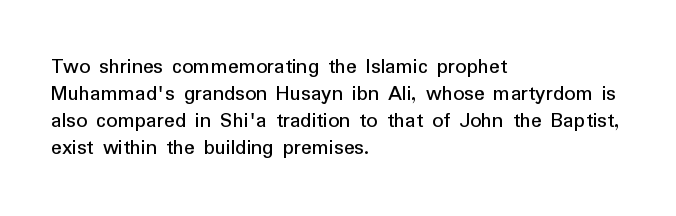
Q: Is the text italic (slanted)? A: No, it is upright.
Q: Is the text underlined? A: No.
Q: How is the paragraph aligned? A: Left-aligned.
Q: Is the spacing between letters normal or unusually wide? A: Normal.
